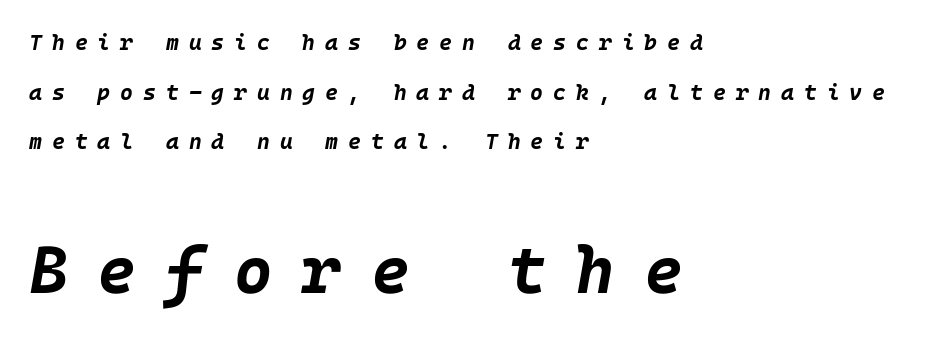
Q: Is the text bold? A: Yes.
Q: Is the text italic (slanted)? A: Yes, it leans right by about 10 degrees.
Q: Is the text underlined? A: No.
Q: How is the paragraph aligned? A: Left-aligned.
Q: Is the spacing between letters normal or unusually wide? A: Unusually wide.
Q: Is the spacing between lines tight, normal or loose? A: Loose.
Q: Which block of text is set in a larger size, the first (top) or the second (bottom)? A: The second (bottom) one.
Q: Width (condensed, normal, or wide)? A: Normal.
Q: Stroke contrast? A: Low.
Q: x-height? A: Large.
